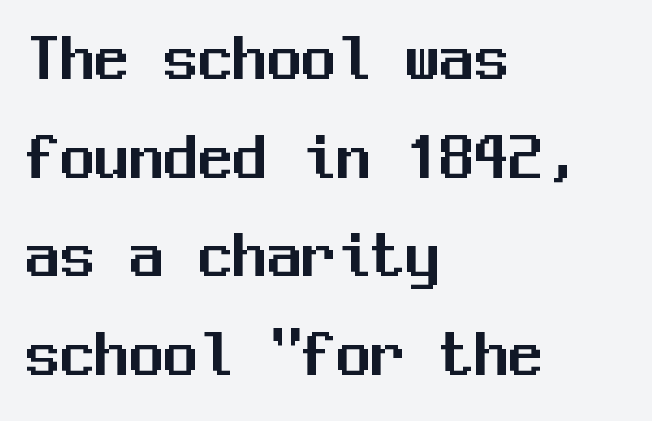
The image shows 69 px sans-serif type, upright, monospaced; set left-aligned, normal line spacing (1.43x), normal letter spacing, not underlined; medium stroke contrast and a medium x-height.
